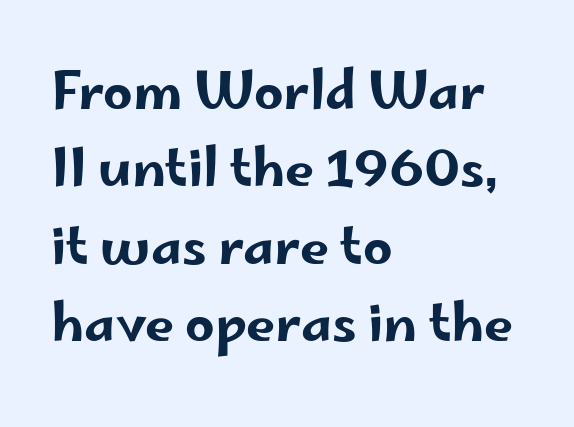
{"serif": "no", "italic": "no", "width": "wide", "stroke_contrast": "low", "x_height": "small", "monospaced": "no", "underline": "no", "align": "left", "line_spacing": "normal", "line_spacing_ratio": 1.49, "letter_spacing": "normal", "letter_spacing_em": 0.0, "glyph_px": 52}
